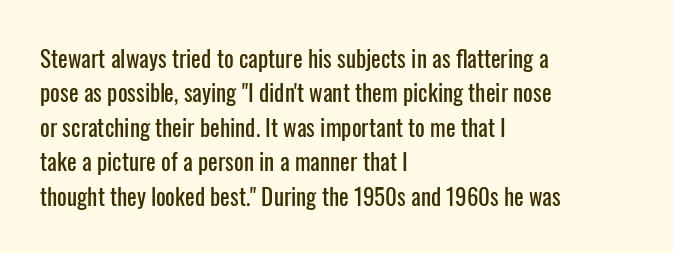
Q: Is the text italic (slanted)? A: No, it is upright.
Q: Is the text underlined? A: No.
Q: How is the paragraph aligned? A: Left-aligned.
Q: Is the spacing between letters normal or unusually wide? A: Normal.
Q: Is the spacing between lines tight, normal or loose? A: Normal.
